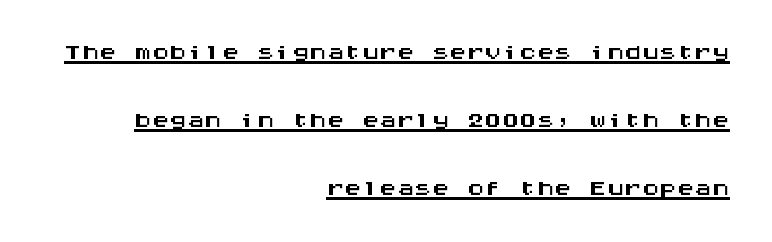
The image shows 35 px wide sans-serif type, upright, monospaced; set right-aligned, loose line spacing (1.95x), normal letter spacing, underlined; medium stroke contrast and a large x-height.
